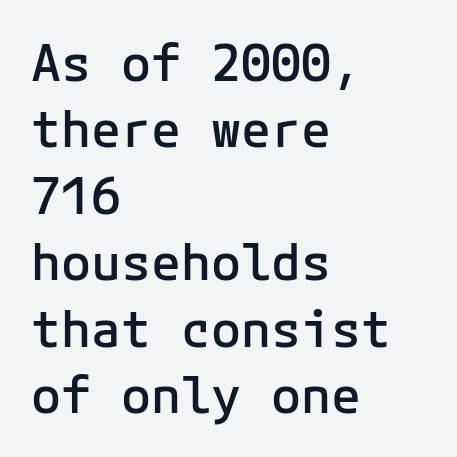
The foot of each line stays bare and open. Tall strokes in this sample are plumb rather than angled. The paragraph has a hard left edge and a soft right edge. The sample has been set in demibold, a notch under bold. Nothing sits at the stroke ends, so this counts as sans-serif.
